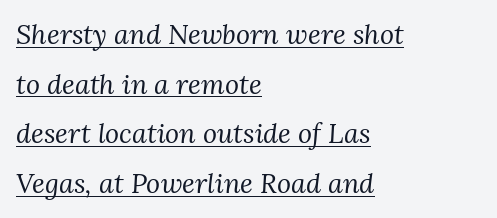
{"italic": "yes", "lean": "right", "slant_degrees": 3, "bold": "no", "underline": "yes", "align": "left", "line_spacing_ratio": 1.84, "letter_spacing": "normal", "letter_spacing_em": 0.0, "glyph_px": 27}
